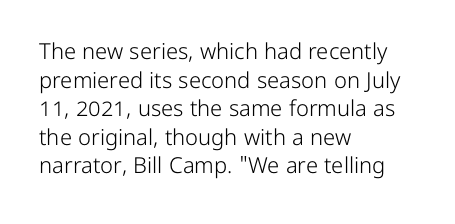
Check the space under the baseline: it is left empty. Characters follow at the spacing the type designer built in. These glyphs show unthickened strokes, regular width or finer. This is the regular roman posture of the typeface. A typesetter would call this leading conventional body-copy spacing. The compositor pushed each line to the left boundary.
